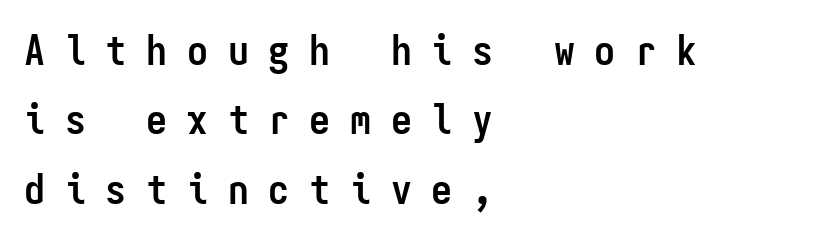
Q: Is the text bold? A: Yes.
Q: Is the text italic (slanted)? A: No, it is upright.
Q: Is the typeface a serif or a sans-serif typeface? A: Sans-serif.
Q: Is the text underlined? A: No.
Q: How is the paragraph aligned? A: Left-aligned.
Q: Is the spacing between letters normal or unusually wide? A: Unusually wide.
Q: Is the spacing between lines tight, normal or loose? A: Normal.
Q: Width (condensed, normal, or wide)? A: Condensed.
Q: Stroke contrast? A: Low.
Q: x-height? A: Medium.
Q: Monospaced? A: Yes.
